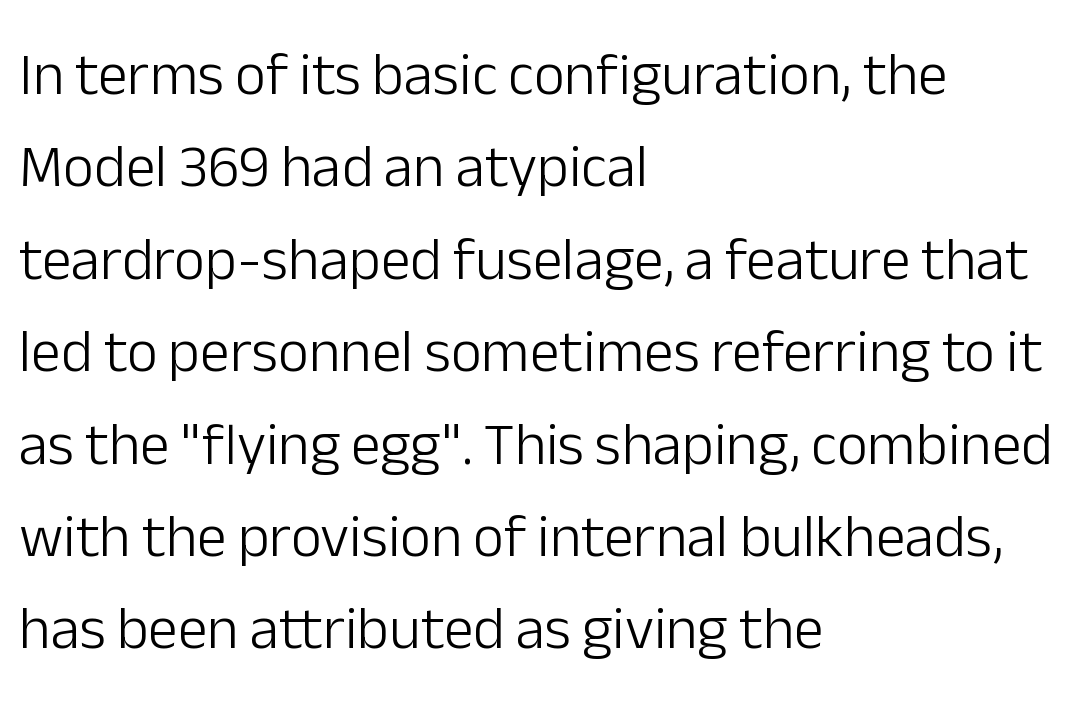
{"serif": "no", "italic": "no", "bold": "no", "weight": "light", "width": "normal", "stroke_contrast": "low", "x_height": "medium", "monospaced": "no", "underline": "no", "align": "left", "line_spacing": "normal", "line_spacing_ratio": 1.54, "letter_spacing": "normal", "letter_spacing_em": 0.0, "glyph_px": 60}
